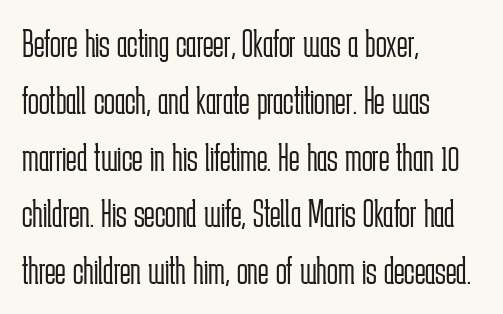
Each stroke keeps to a modest, everyday thickness or less. The lines sit at an ordinary, default distance from one another. The horizontal fit of the characters is conventional and even. Check where the strokes stop: nothing finishes them off — pure sans. Is this a fixed-width face? No — the glyphs have proportional, varying widths.
